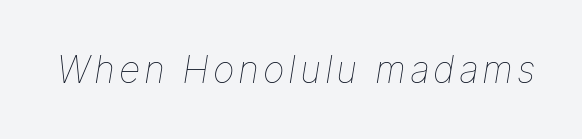
The image shows 37 px thin type, italic (leaning right); set not underlined; low stroke contrast and a medium x-height.
